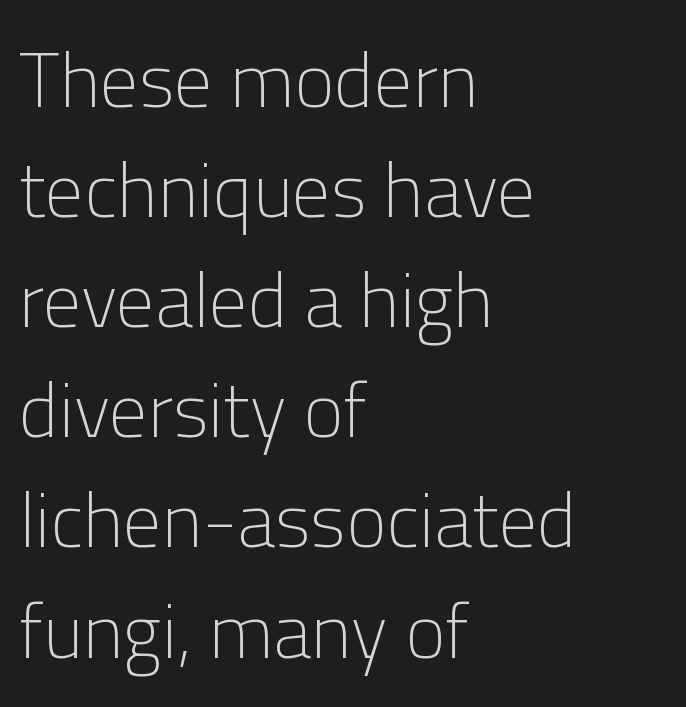
{"serif": "no", "italic": "no", "bold": "no", "weight": "light", "width": "normal", "stroke_contrast": "low", "x_height": "medium", "monospaced": "no", "underline": "no", "align": "left", "line_spacing": "normal", "line_spacing_ratio": 1.43, "letter_spacing": "normal", "letter_spacing_em": 0.0, "glyph_px": 77}
